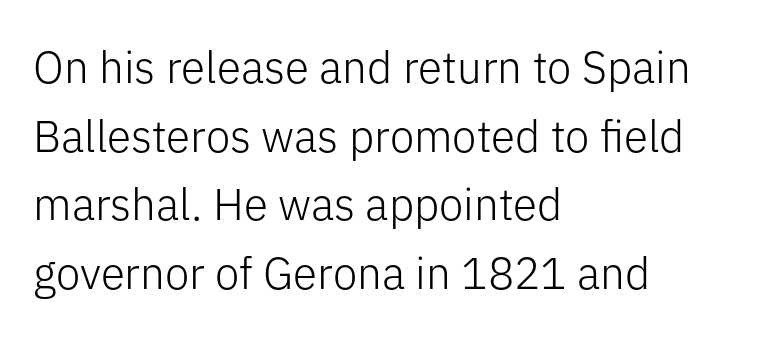
What's the leading like? Ordinary, nothing unusual. This sample has the flowing, uneven cadence of proportional lettering. This is the regular roman posture of the typeface. A typesetter would call this zero additional tracking. A quiet, ordinary-to-light weight characterises the typeface. Horizontally, the lines are justified to the leading edge only.
